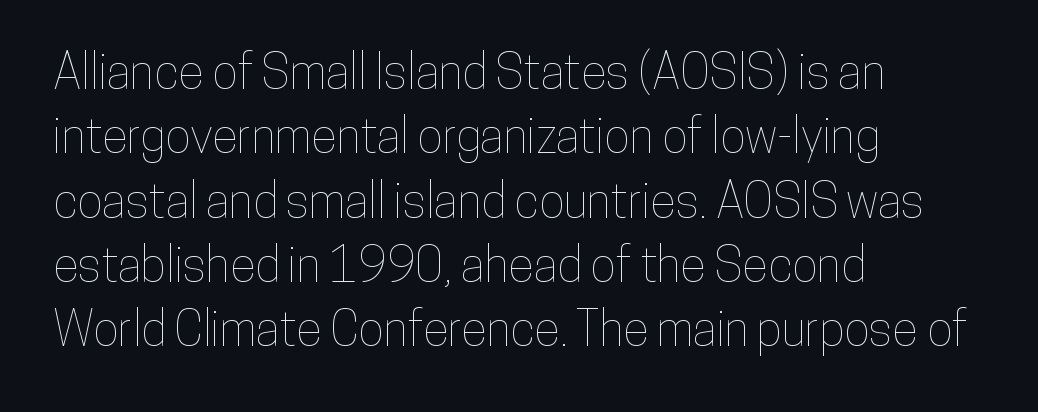
Short note: letters normally spaced. Honestly, there is no underline to notice here at all. The passage shown stacks its lines at a standard gap. Is this a fixed-width face? No — the glyphs have proportional, varying widths. Every row of glyphs begins at an identical x-position on the left. Posture: vertical.
